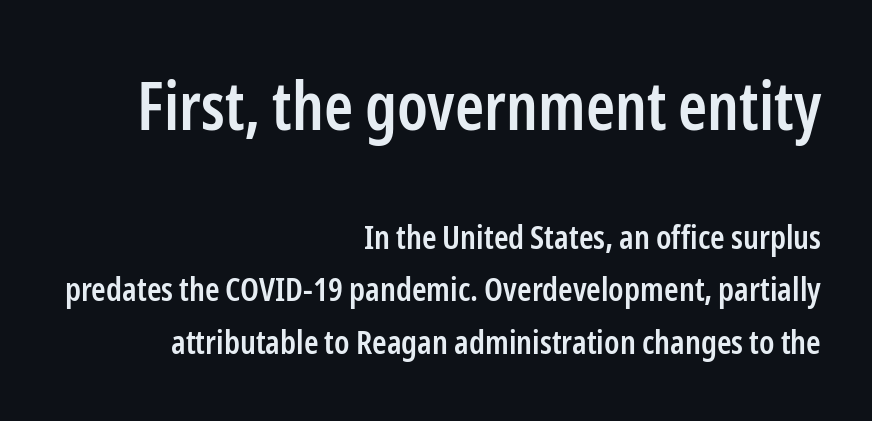
{"serif": "no", "italic": "no", "bold": "semi", "weight": "semibold", "width": "condensed", "stroke_contrast": "low", "x_height": "medium", "monospaced": "no", "underline": "no", "align": "right", "line_spacing": "normal", "line_spacing_ratio": 1.59, "letter_spacing": "normal", "letter_spacing_em": 0.0, "larger_block": "first", "size_ratio": 2.0, "glyph_px": 66}
